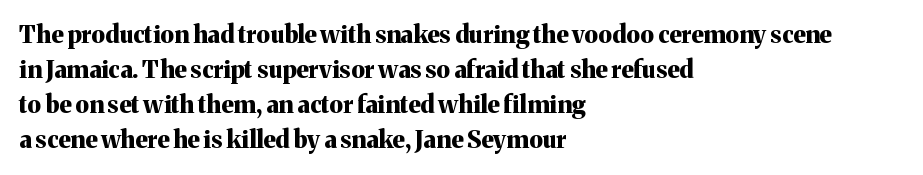
Q: Is the text bold? A: Yes.
Q: Is the text italic (slanted)? A: No, it is upright.
Q: Is the text underlined? A: No.
Q: How is the paragraph aligned? A: Left-aligned.
Q: Is the spacing between letters normal or unusually wide? A: Normal.
Q: Is the spacing between lines tight, normal or loose? A: Normal.
